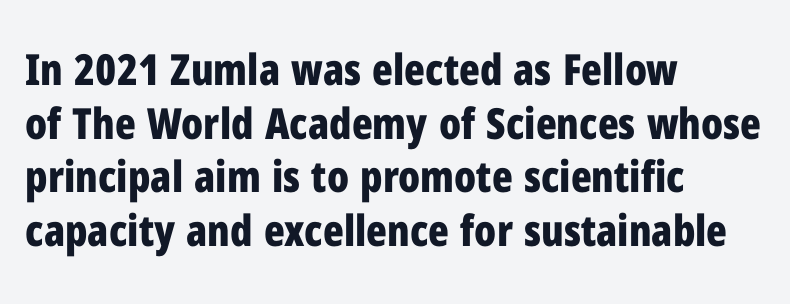
Q: Is the text bold? A: Yes.
Q: Is the text italic (slanted)? A: No, it is upright.
Q: Is the typeface a serif or a sans-serif typeface? A: Sans-serif.
Q: Is the text underlined? A: No.
Q: How is the paragraph aligned? A: Left-aligned.
Q: Is the spacing between letters normal or unusually wide? A: Normal.
Q: Is the spacing between lines tight, normal or loose? A: Normal.
Q: Width (condensed, normal, or wide)? A: Condensed.
Q: Stroke contrast? A: Low.
Q: x-height? A: Medium.
Q: Monospaced? A: No.
